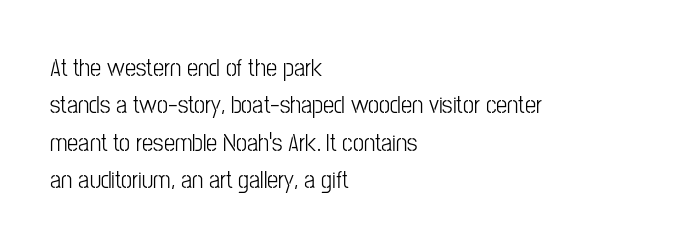
{"italic": "no", "underline": "no", "align": "left", "line_spacing": "normal", "line_spacing_ratio": 1.5, "letter_spacing": "normal", "letter_spacing_em": 0.0, "glyph_px": 25}
